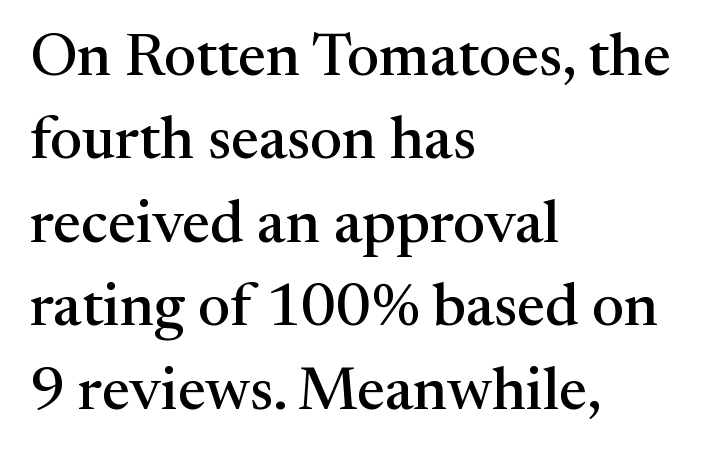
The image shows 60 px serif type, upright; set left-aligned, normal line spacing (1.39x), normal letter spacing, not underlined; medium stroke contrast and a medium x-height.
